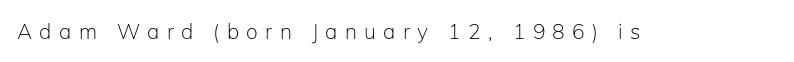
{"italic": "no", "bold": "no", "underline": "no", "letter_spacing": "wide", "letter_spacing_em": 0.35, "glyph_px": 21}
